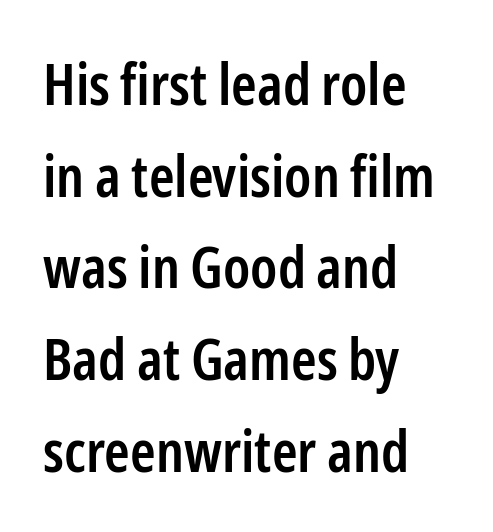
Serifs: no, the terminals of the letterforms are clean. These lines stack with their left ends in a neat column. Is there much room between lines? A standard amount, neither cramped nor airy. Compared with typical body copy, the letter spacing here is the same. No word sits above an underline. Character widths vary here, with narrow letters taking less room than wide ones.
